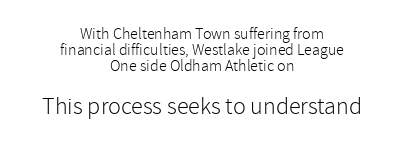
When letters stand straight like this, we call the style roman or upright. The font sits on the lighter half of the weight spectrum, regular included. Is there much room between lines? No — they nearly touch. The compositor balanced each line on the midline. Glyph-to-glyph distance matches everyday printed text.
